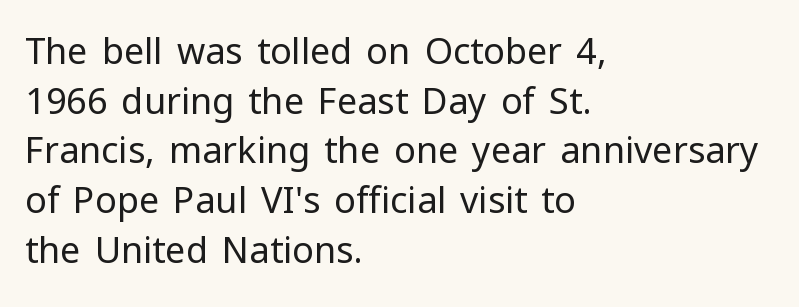
The image shows 36 px regular-weight sans-serif type, upright; set left-aligned, normal line spacing (1.38x), normal letter spacing, not underlined; low stroke contrast and a medium x-height.
